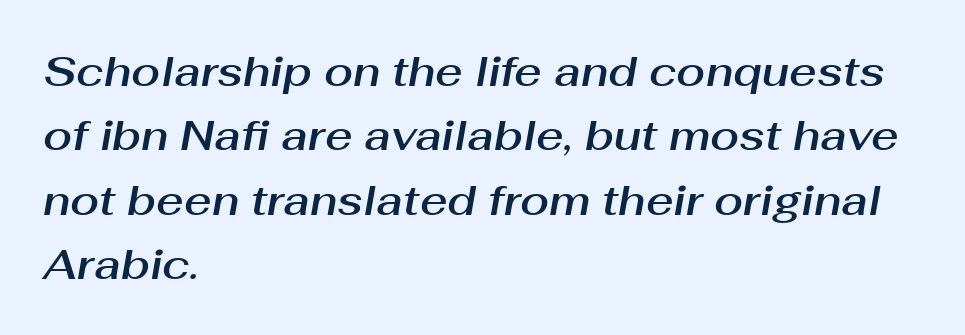
The image shows 42 px text type, italic (leaning right); set left-aligned, normal line spacing (1.53x), normal letter spacing, not underlined; medium stroke contrast and a medium x-height.
